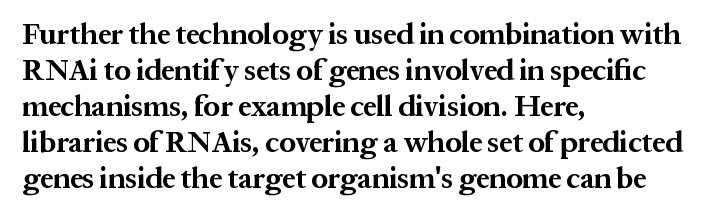
{"serif": "yes", "italic": "no", "bold": "yes", "weight": "bold", "width": "normal", "stroke_contrast": "medium", "x_height": "medium", "monospaced": "no", "underline": "no", "align": "left", "line_spacing_ratio": 1.24, "letter_spacing": "normal", "letter_spacing_em": 0.0, "glyph_px": 29}
